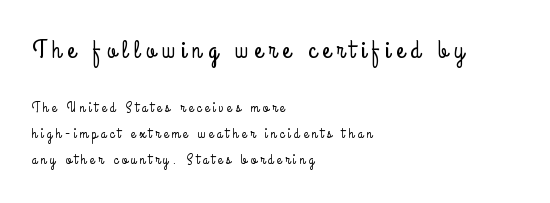
Q: Is the text underlined? A: No.
Q: How is the paragraph aligned? A: Left-aligned.
Q: Is the spacing between letters normal or unusually wide? A: Unusually wide.
Q: Which block of text is set in a larger size, the first (top) or the second (bottom)? A: The first (top) one.
